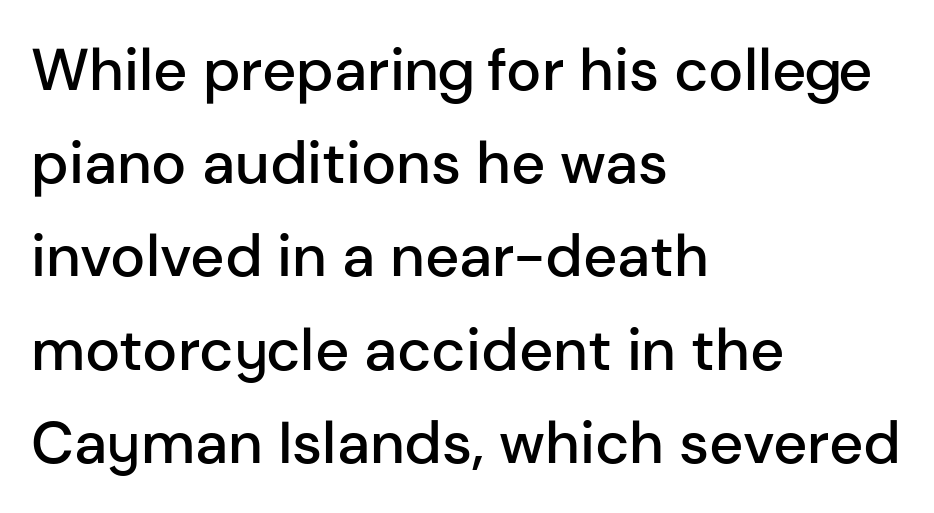
{"serif": "no", "italic": "no", "bold": "semi", "weight": "semibold", "width": "normal", "stroke_contrast": "low", "x_height": "medium", "monospaced": "no", "underline": "no", "align": "left", "line_spacing": "normal", "line_spacing_ratio": 1.58, "letter_spacing": "normal", "letter_spacing_em": 0.0, "glyph_px": 59}
